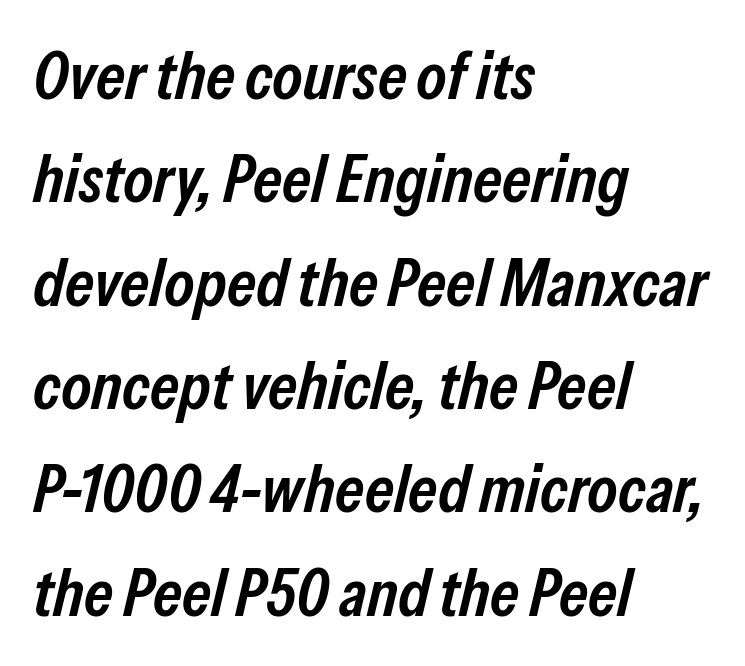
The image shows 68 px semibold, condensed type, italic (leaning right); set left-aligned, normal line spacing (1.52x), normal letter spacing, not underlined; low stroke contrast and a medium x-height.
